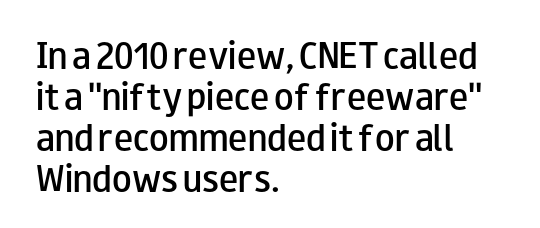
Q: Is the text bold? A: Semi-bold.
Q: Is the text italic (slanted)? A: No, it is upright.
Q: Is the typeface a serif or a sans-serif typeface? A: Sans-serif.
Q: Is the text underlined? A: No.
Q: How is the paragraph aligned? A: Left-aligned.
Q: Is the spacing between letters normal or unusually wide? A: Normal.
Q: Is the spacing between lines tight, normal or loose? A: Normal.
Q: Width (condensed, normal, or wide)? A: Wide.
Q: Stroke contrast? A: Low.
Q: x-height? A: Small.
Q: Monospaced? A: No.
